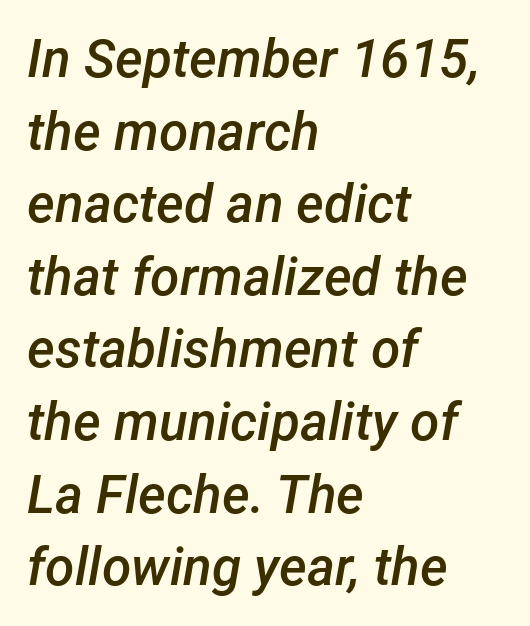
Q: Is the text bold? A: Semi-bold.
Q: Is the text italic (slanted)? A: Yes, it leans right by about 12 degrees.
Q: Is the text underlined? A: No.
Q: How is the paragraph aligned? A: Left-aligned.
Q: Is the spacing between letters normal or unusually wide? A: Normal.
Q: Is the spacing between lines tight, normal or loose? A: Normal.
Q: Width (condensed, normal, or wide)? A: Normal.
Q: Stroke contrast? A: Low.
Q: x-height? A: Medium.
Q: Monospaced? A: No.
